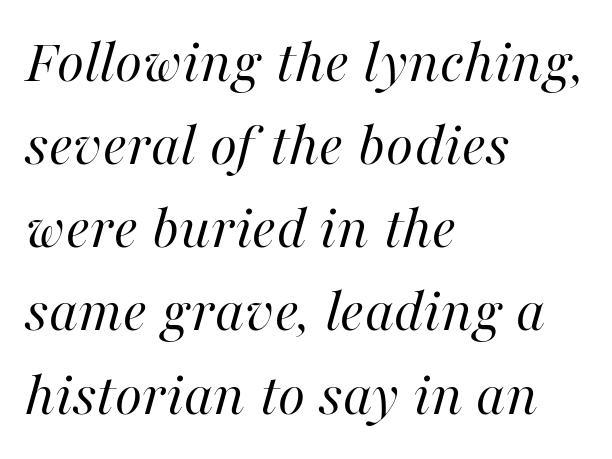
{"italic": "yes", "lean": "right", "slant_degrees": 16, "bold": "no", "weight": "regular", "width": "normal", "stroke_contrast": "high", "x_height": "medium", "monospaced": "no", "underline": "no", "align": "left", "line_spacing": "normal", "line_spacing_ratio": 1.32, "letter_spacing": "normal", "letter_spacing_em": 0.0, "glyph_px": 63}
